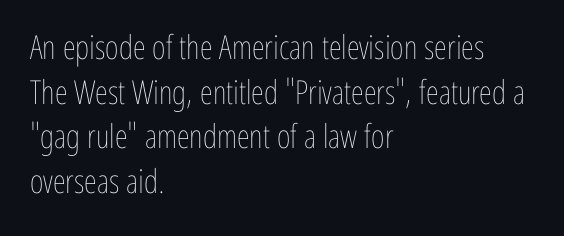
{"italic": "no", "bold": "no", "weight": "thin", "width": "condensed", "stroke_contrast": "low", "x_height": "medium", "monospaced": "no", "underline": "no", "align": "left", "line_spacing": "normal", "line_spacing_ratio": 1.35, "letter_spacing": "normal", "letter_spacing_em": 0.0, "glyph_px": 33}
